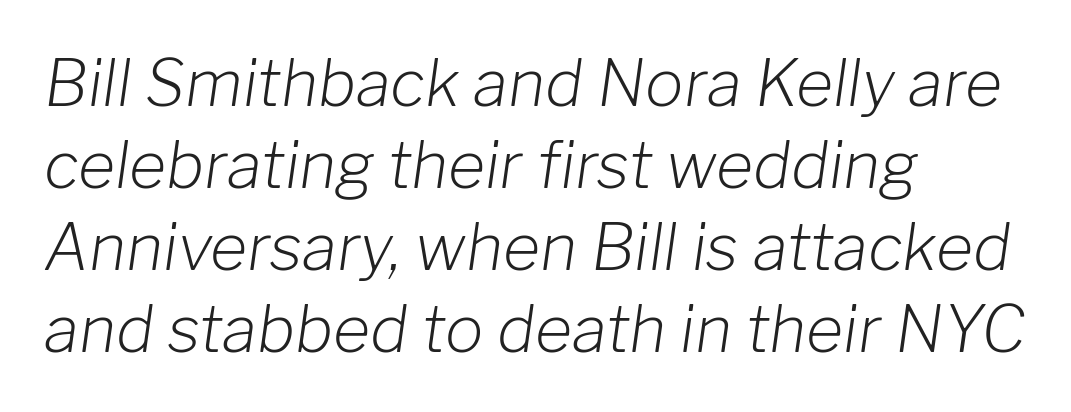
Q: Is the text bold? A: No.
Q: Is the text italic (slanted)? A: Yes, it leans right by about 8 degrees.
Q: Is the text underlined? A: No.
Q: How is the paragraph aligned? A: Left-aligned.
Q: Is the spacing between letters normal or unusually wide? A: Normal.
Q: Is the spacing between lines tight, normal or loose? A: Normal.
Q: Width (condensed, normal, or wide)? A: Normal.
Q: Stroke contrast? A: Low.
Q: x-height? A: Medium.
Q: Monospaced? A: No.
